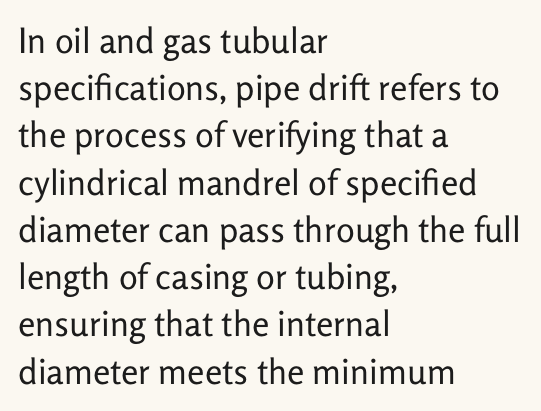
{"serif": "no", "italic": "no", "bold": "no", "weight": "regular", "width": "normal", "stroke_contrast": "low", "x_height": "medium", "monospaced": "no", "underline": "no", "align": "left", "line_spacing": "normal", "line_spacing_ratio": 1.35, "letter_spacing": "normal", "letter_spacing_em": 0.0, "glyph_px": 35}
